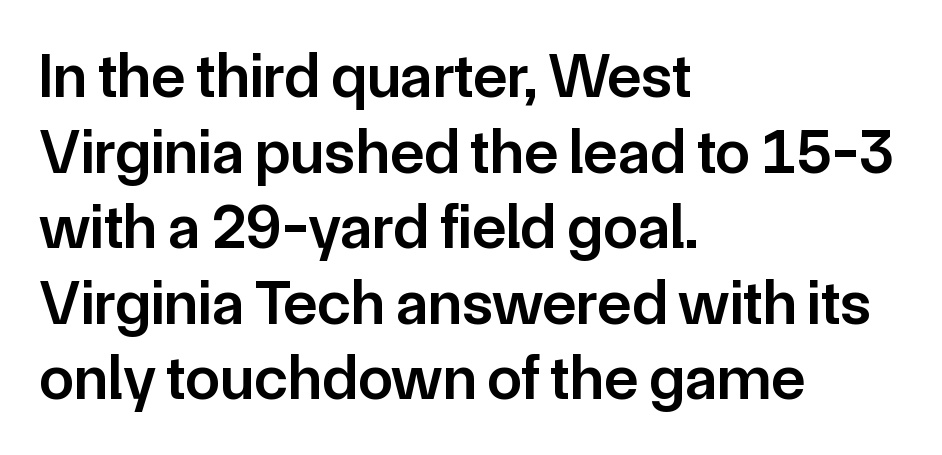
{"serif": "no", "italic": "no", "bold": "semi", "weight": "semibold", "width": "normal", "stroke_contrast": "low", "x_height": "medium", "monospaced": "no", "underline": "no", "align": "left", "line_spacing_ratio": 1.2, "letter_spacing": "normal", "letter_spacing_em": 0.0, "glyph_px": 63}
